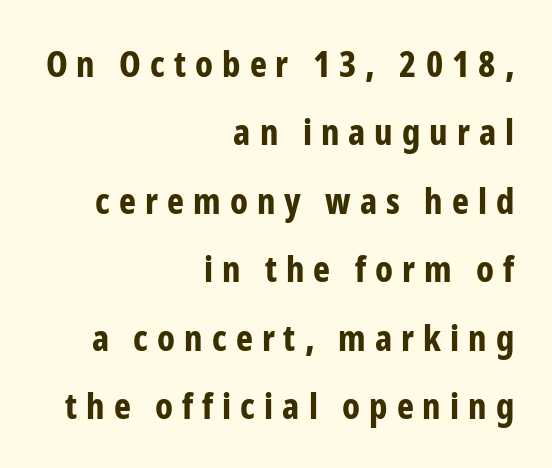
Q: Is the text bold? A: Yes.
Q: Is the text italic (slanted)? A: No, it is upright.
Q: Is the typeface a serif or a sans-serif typeface? A: Sans-serif.
Q: Is the text underlined? A: No.
Q: How is the paragraph aligned? A: Right-aligned.
Q: Is the spacing between letters normal or unusually wide? A: Unusually wide.
Q: Is the spacing between lines tight, normal or loose? A: Loose.
Q: Width (condensed, normal, or wide)? A: Condensed.
Q: Stroke contrast? A: Low.
Q: x-height? A: Medium.
Q: Monospaced? A: No.
